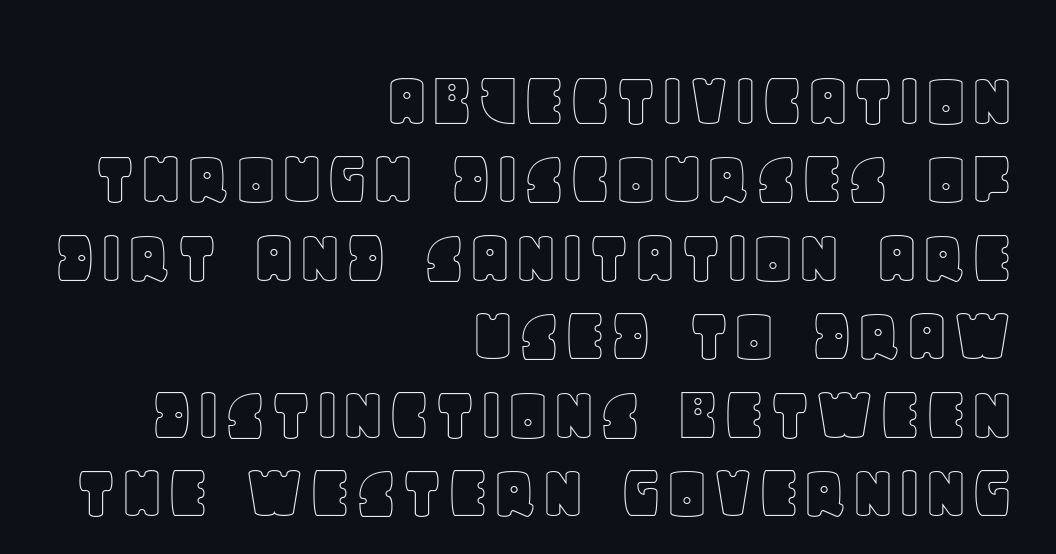
Each letter keeps its own natural width here, so spacing adapts to shape. Default kerning and tracking; the words read as compact shapes. Baseline-to-baseline distance is barely more than the letter height. Anything drawn beneath the words? Only blank space. Notice how the stems are strictly vertical — no italics here.
